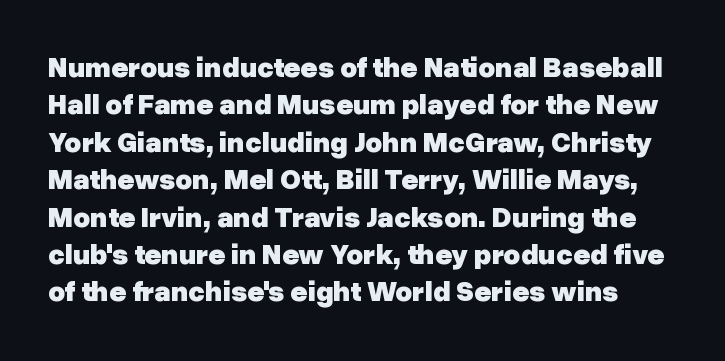
The image shows 29 px heavy sans-serif type, upright; set normal line spacing (1.29x), normal letter spacing, not underlined; low stroke contrast and a medium x-height.
